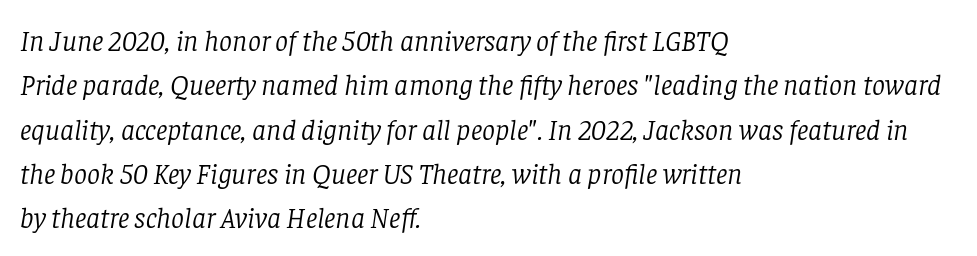
{"serif": "yes", "italic": "yes", "lean": "right", "slant_degrees": 8, "bold": "no", "weight": "light", "width": "normal", "stroke_contrast": "low", "x_height": "large", "monospaced": "no", "underline": "no", "align": "left", "line_spacing": "normal", "line_spacing_ratio": 1.53, "letter_spacing": "normal", "letter_spacing_em": 0.0, "glyph_px": 29}
